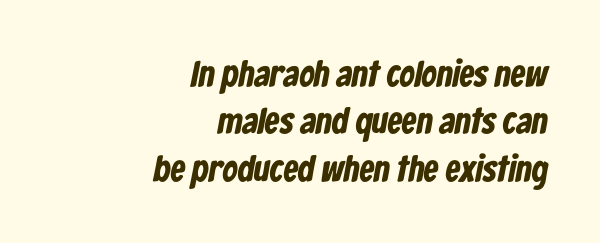
The image shows 37 px bold, condensed sans-serif type; set right-aligned, normal line spacing (1.28x), normal letter spacing, not underlined; low stroke contrast and a medium x-height.
